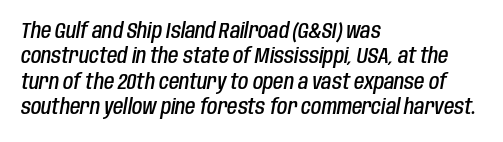
{"italic": "yes", "lean": "right", "slant_degrees": 10, "bold": "semi", "underline": "no", "align": "left", "line_spacing_ratio": 1.21, "letter_spacing": "normal", "letter_spacing_em": 0.0, "glyph_px": 21}
